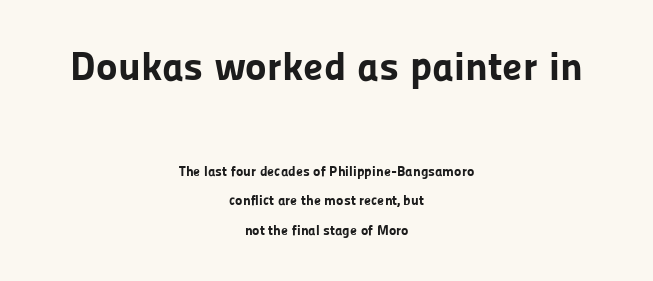
This is sans-serif lettering, the kind often seen on screens and signage. Characters follow at the spacing the type designer built in. Posture: upright roman. Caption: multi-line text, centered on the measure. These lines carry a lot of weight — the face is fully bold.
